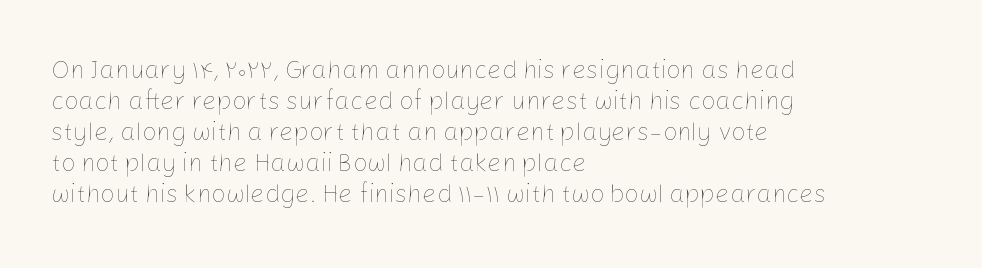
The image shows 25 px text type, upright; set left-aligned, line spacing 1.24x, normal letter spacing, not underlined.
